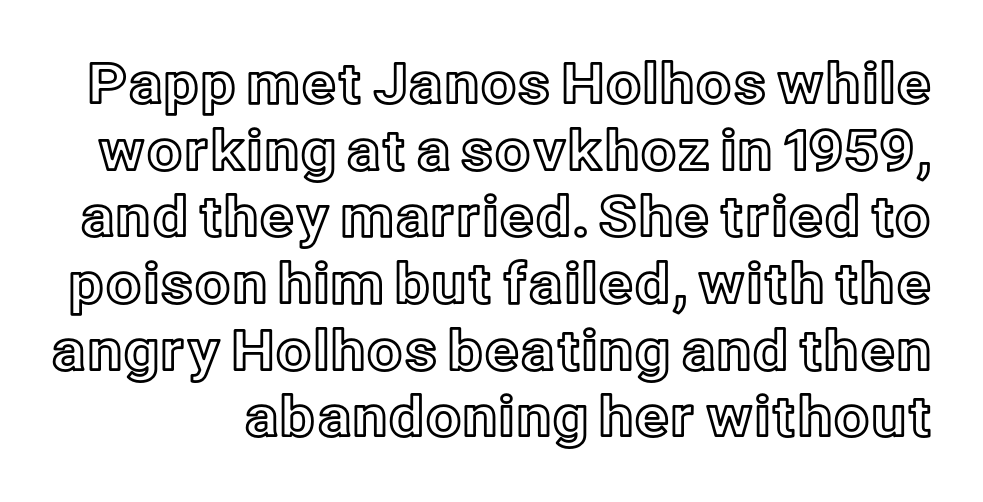
{"italic": "no", "width": "normal", "x_height": "medium", "monospaced": "no", "underline": "no", "line_spacing_ratio": 1.19, "letter_spacing": "normal", "letter_spacing_em": 0.0, "glyph_px": 56}
